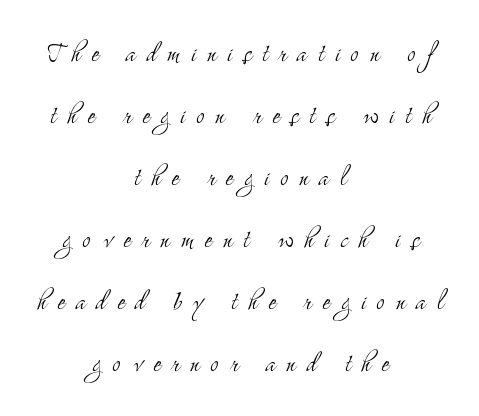
Q: Is the text bold? A: No.
Q: Is the text italic (slanted)? A: Yes.
Q: Is the typeface a serif or a sans-serif typeface? A: Serif.
Q: Is the text underlined? A: No.
Q: How is the paragraph aligned? A: Centered.
Q: Is the spacing between letters normal or unusually wide? A: Unusually wide.
Q: Is the spacing between lines tight, normal or loose? A: Loose.
Q: Width (condensed, normal, or wide)? A: Condensed.
Q: Stroke contrast? A: Medium.
Q: x-height? A: Small.
Q: Monospaced? A: No.
